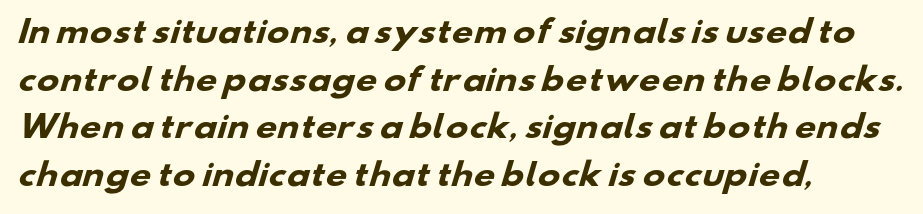
The font is running at its bold setting. Each line starts at the same left margin while the right side varies. A typesetter would call this proportional, since set widths differ per character. Does the type have serifs? No, each stem ends abruptly. Glance below the letters and you will spot only blank space.
